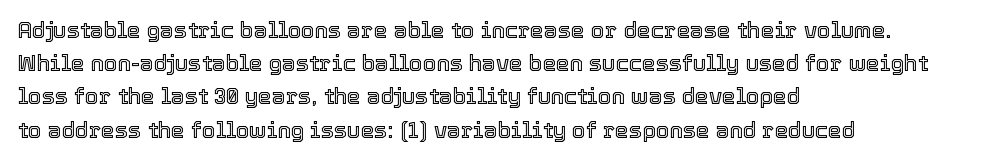
{"italic": "no", "underline": "no", "align": "left", "line_spacing": "normal", "line_spacing_ratio": 1.51, "letter_spacing": "normal", "letter_spacing_em": 0.0, "glyph_px": 22}
